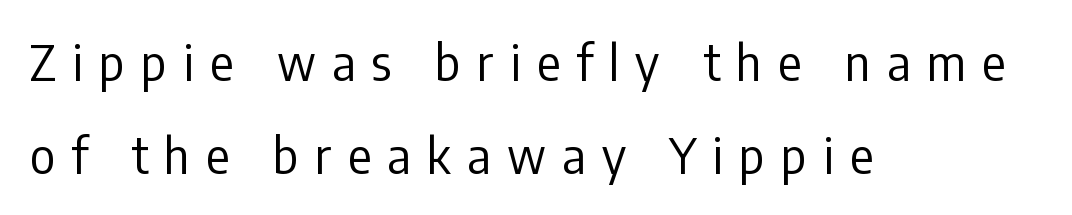
Q: Is the text bold? A: No.
Q: Is the text italic (slanted)? A: No, it is upright.
Q: Is the typeface a serif or a sans-serif typeface? A: Sans-serif.
Q: Is the text underlined? A: No.
Q: How is the paragraph aligned? A: Left-aligned.
Q: Is the spacing between letters normal or unusually wide? A: Unusually wide.
Q: Width (condensed, normal, or wide)? A: Condensed.
Q: Stroke contrast? A: Low.
Q: x-height? A: Medium.
Q: Monospaced? A: No.
